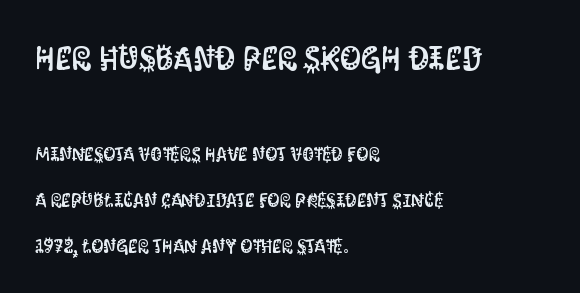
Q: Is the text italic (slanted)? A: No, it is upright.
Q: Is the typeface a serif or a sans-serif typeface? A: Sans-serif.
Q: Is the text underlined? A: No.
Q: How is the paragraph aligned? A: Left-aligned.
Q: Is the spacing between letters normal or unusually wide? A: Normal.
Q: Is the spacing between lines tight, normal or loose? A: Loose.
Q: Which block of text is set in a larger size, the first (top) or the second (bottom)? A: The first (top) one.
Q: Width (condensed, normal, or wide)? A: Condensed.
Q: Stroke contrast? A: Medium.
Q: x-height? A: Large.
Q: Monospaced? A: No.
